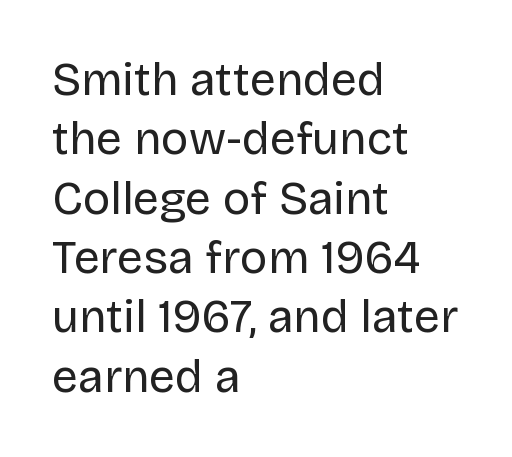
Characters follow at the spacing the type designer built in. Note: no serifs on the glyphs. Ordinary non-slanted type is in use. Weight: in the light-to-regular range. Leading matches the norm, producing a regular column. Casual observation: everything's shoved over to the left.
